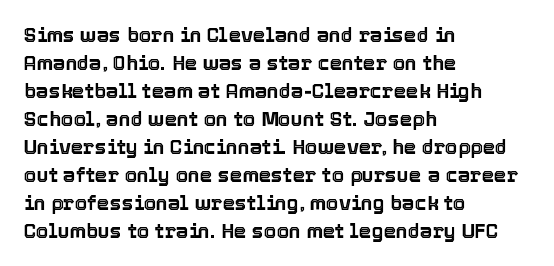
The image shows 20 px text type, upright; set left-aligned, normal line spacing (1.4x), normal letter spacing, not underlined.
